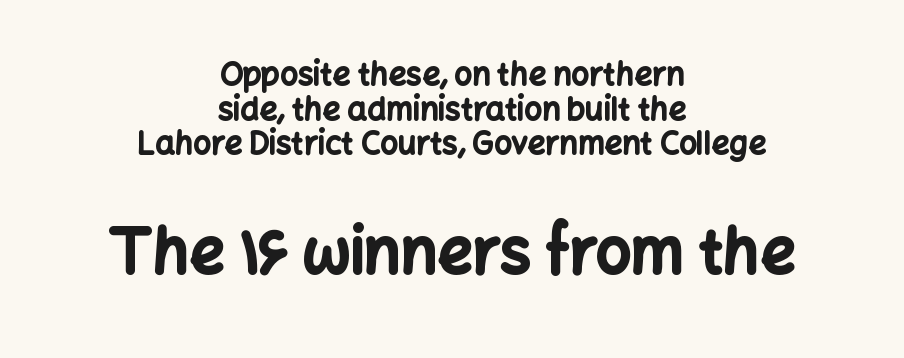
The image shows 62 px bold sans-serif type, upright; set centered, tight line spacing (1.12x), normal letter spacing, not underlined; the second (bottom) block is 2.0x larger; low stroke contrast and a medium x-height.
